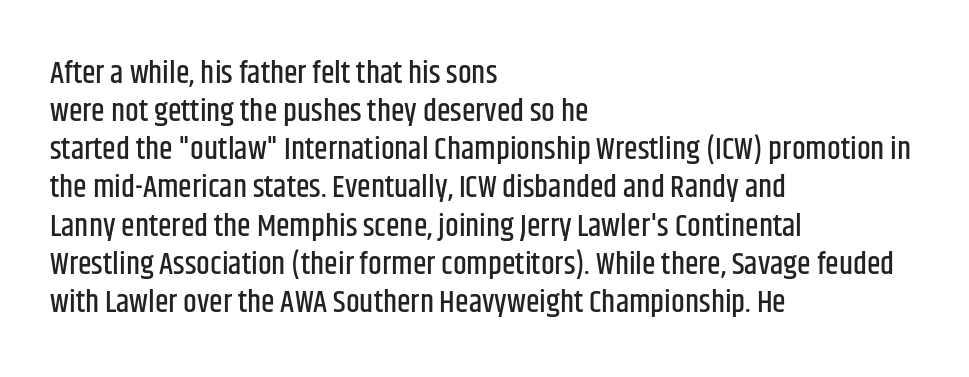
{"serif": "no", "italic": "no", "width": "condensed", "stroke_contrast": "low", "x_height": "large", "monospaced": "no", "underline": "no", "align": "left", "line_spacing_ratio": 1.23, "letter_spacing": "normal", "letter_spacing_em": 0.0, "glyph_px": 31}
